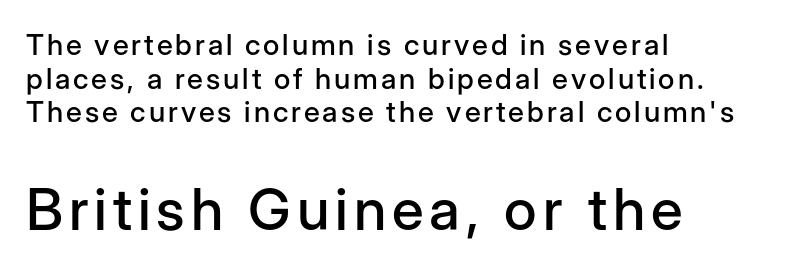
{"serif": "no", "italic": "no", "width": "normal", "stroke_contrast": "low", "x_height": "medium", "monospaced": "no", "underline": "no", "align": "left", "line_spacing_ratio": 1.16, "larger_block": "second", "size_ratio": 2.0, "glyph_px": 58}
